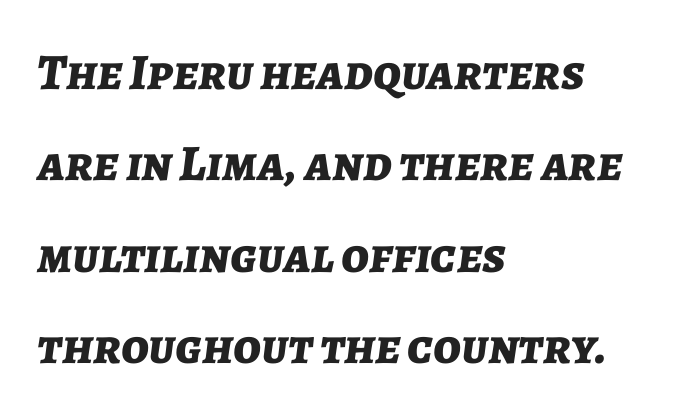
The image shows 51 px bold type, italic (leaning right); set left-aligned, line spacing 1.79x, normal letter spacing, not underlined; low stroke contrast and a medium x-height.
